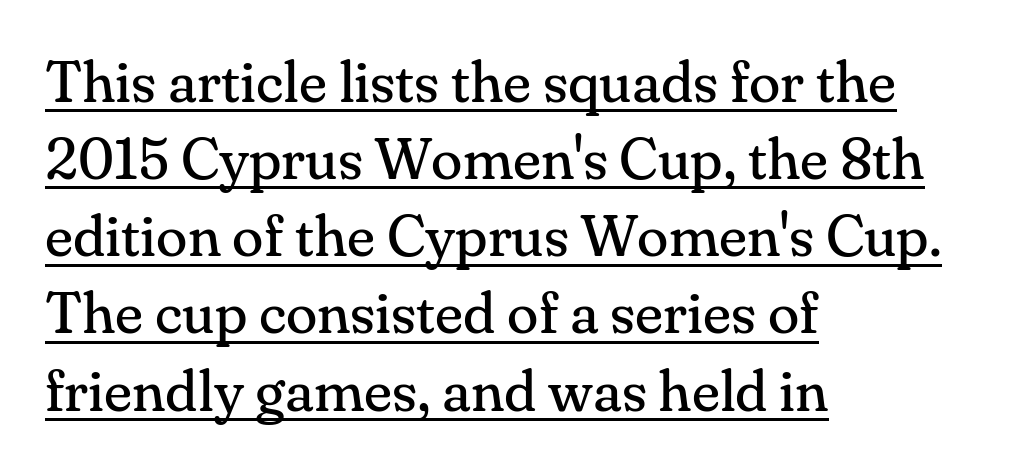
{"serif": "yes", "italic": "no", "bold": "no", "weight": "regular", "width": "normal", "stroke_contrast": "medium", "x_height": "small", "monospaced": "no", "underline": "yes", "align": "left", "line_spacing": "normal", "line_spacing_ratio": 1.33, "letter_spacing": "normal", "letter_spacing_em": 0.0, "glyph_px": 58}
